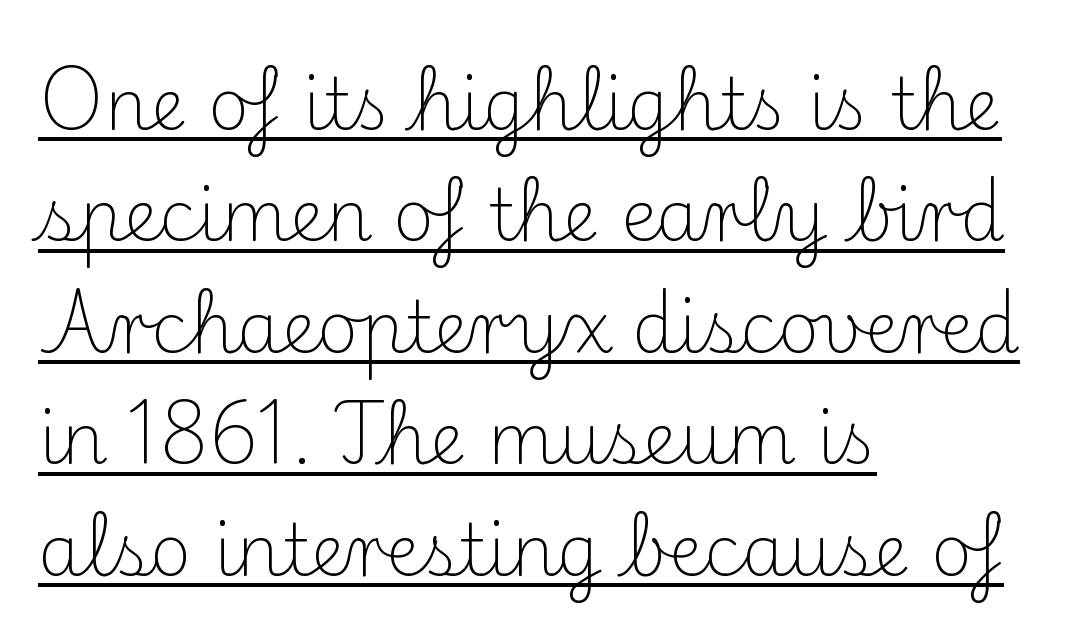
Q: Is the text bold? A: No.
Q: Is the text italic (slanted)? A: No, it is upright.
Q: Is the typeface a serif or a sans-serif typeface? A: Serif.
Q: Is the text underlined? A: Yes.
Q: How is the paragraph aligned? A: Left-aligned.
Q: Is the spacing between letters normal or unusually wide? A: Normal.
Q: Is the spacing between lines tight, normal or loose? A: Normal.
Q: Width (condensed, normal, or wide)? A: Normal.
Q: Stroke contrast? A: Medium.
Q: x-height? A: Small.
Q: Monospaced? A: No.
